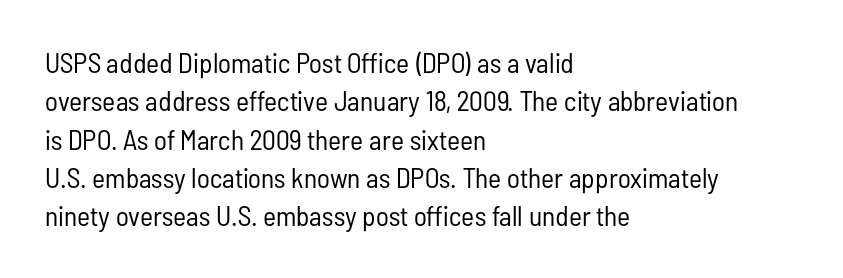
Q: Is the text bold? A: No.
Q: Is the text italic (slanted)? A: No, it is upright.
Q: Is the typeface a serif or a sans-serif typeface? A: Sans-serif.
Q: Is the text underlined? A: No.
Q: How is the paragraph aligned? A: Left-aligned.
Q: Is the spacing between letters normal or unusually wide? A: Normal.
Q: Is the spacing between lines tight, normal or loose? A: Normal.
Q: Width (condensed, normal, or wide)? A: Condensed.
Q: Stroke contrast? A: Low.
Q: x-height? A: Medium.
Q: Monospaced? A: No.
